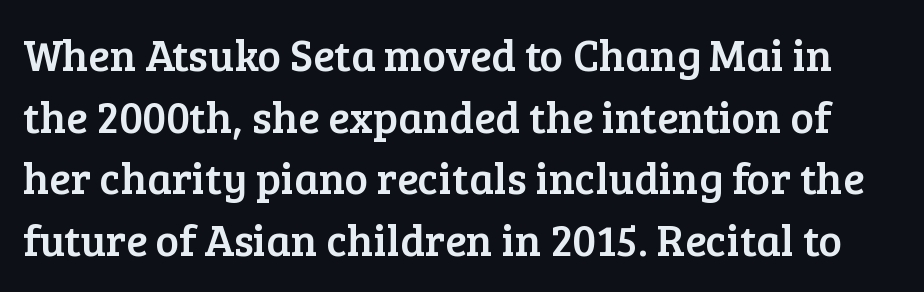
The image shows 44 px serif type, upright; set normal line spacing (1.4x), normal letter spacing, not underlined; low stroke contrast and a medium x-height.
